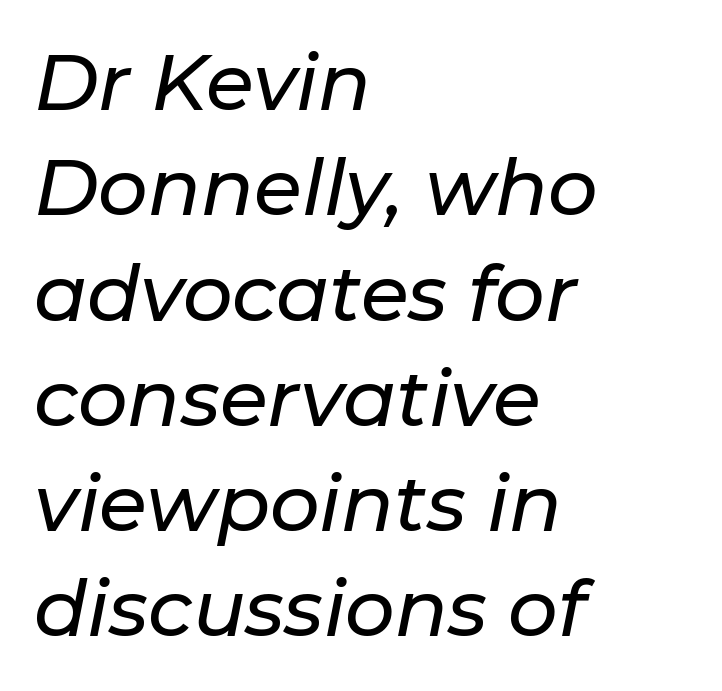
Q: Is the text italic (slanted)? A: Yes, it leans right by about 11 degrees.
Q: Is the text underlined? A: No.
Q: How is the paragraph aligned? A: Left-aligned.
Q: Is the spacing between letters normal or unusually wide? A: Normal.
Q: Is the spacing between lines tight, normal or loose? A: Normal.
Q: Width (condensed, normal, or wide)? A: Normal.
Q: Stroke contrast? A: Low.
Q: x-height? A: Medium.
Q: Monospaced? A: No.
